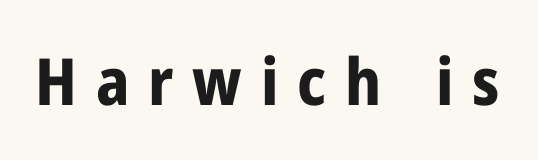
Q: Is the text bold? A: Yes.
Q: Is the text italic (slanted)? A: No, it is upright.
Q: Is the typeface a serif or a sans-serif typeface? A: Sans-serif.
Q: Is the text underlined? A: No.
Q: Is the spacing between letters normal or unusually wide? A: Unusually wide.
Q: Width (condensed, normal, or wide)? A: Condensed.
Q: Stroke contrast? A: Low.
Q: x-height? A: Medium.
Q: Monospaced? A: No.
